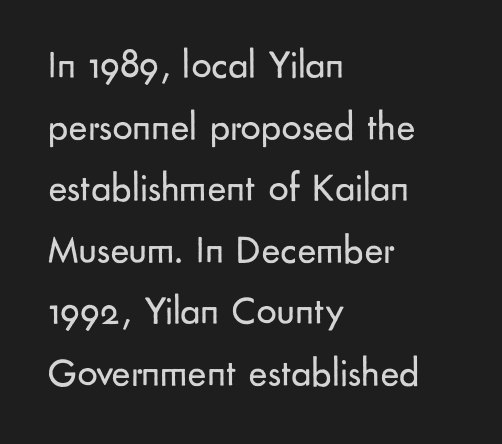
The image shows 40 px regular-weight sans-serif type, upright; set left-aligned, normal line spacing (1.54x), normal letter spacing, not underlined; low stroke contrast and a small x-height.
